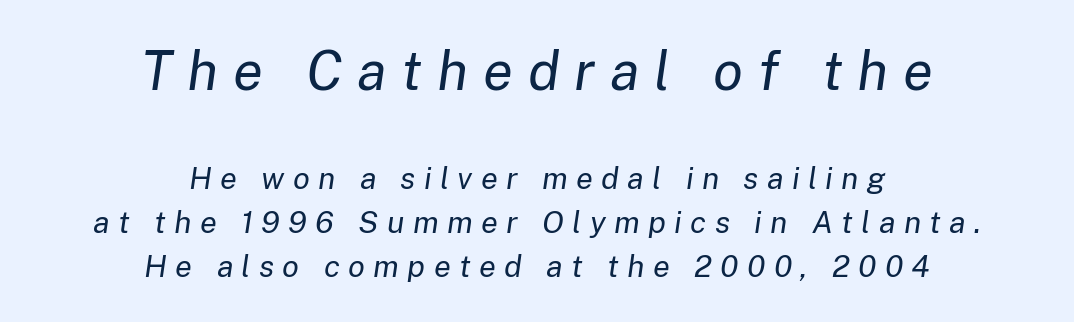
{"italic": "yes", "lean": "right", "slant_degrees": 8, "bold": "no", "weight": "regular", "width": "normal", "stroke_contrast": "low", "x_height": "medium", "monospaced": "no", "underline": "no", "align": "center", "line_spacing": "normal", "line_spacing_ratio": 1.42, "letter_spacing": "wide", "letter_spacing_em": 0.27, "larger_block": "first", "size_ratio": 1.77, "glyph_px": 55}
